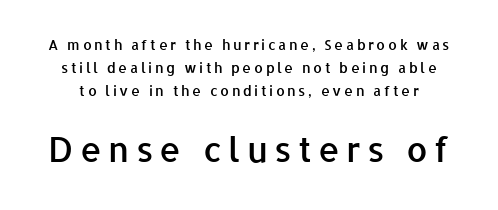
The image shows 34 px semibold sans-serif type, upright; set normal line spacing (1.66x), not underlined; the second (bottom) block is 2.43x larger; low stroke contrast and a medium x-height.
